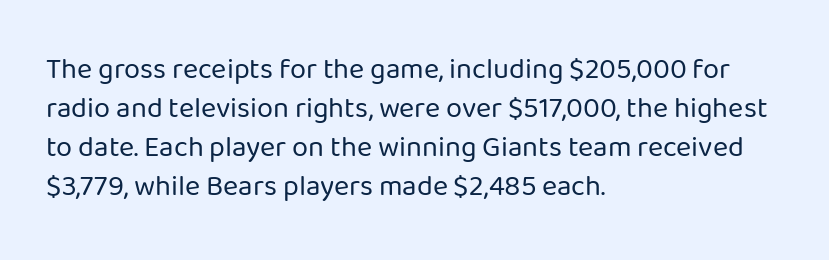
The lettering holds an erect, upright posture throughout. The letterforms sit at book weight or below. The text was rendered using a sans face with plain stroke endings. Underlining? Definitely not there. Vertical spacing — default.
